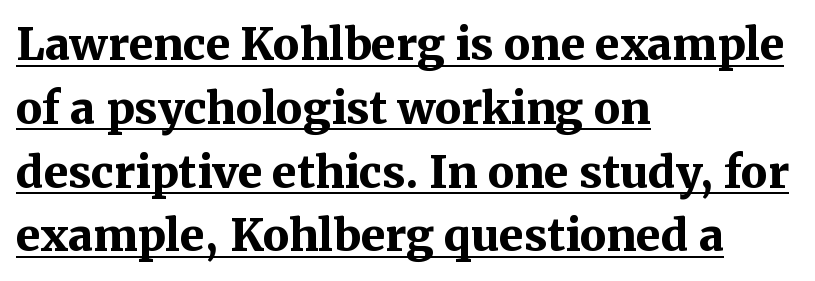
The image shows 44 px bold serif type, upright; set left-aligned, normal line spacing (1.45x), normal letter spacing, underlined; medium stroke contrast and a medium x-height.
